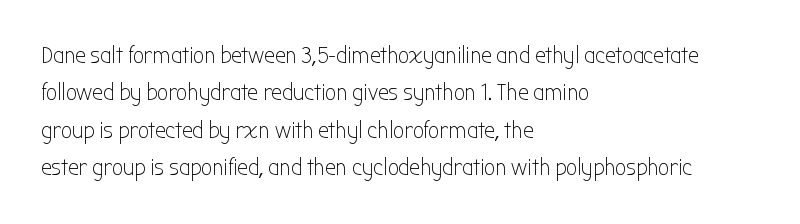
Q: Is the text bold? A: No.
Q: Is the text italic (slanted)? A: No, it is upright.
Q: Is the text underlined? A: No.
Q: How is the paragraph aligned? A: Left-aligned.
Q: Is the spacing between letters normal or unusually wide? A: Normal.
Q: Is the spacing between lines tight, normal or loose? A: Normal.
